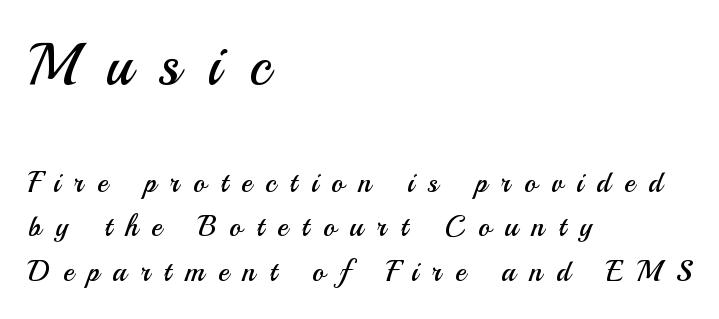
This sample uses expanded letter spacing, leaving extra air between glyphs. In terms of letterform style, serifs are entirely absent. A typesetter would call this proportional, since set widths differ per character.
